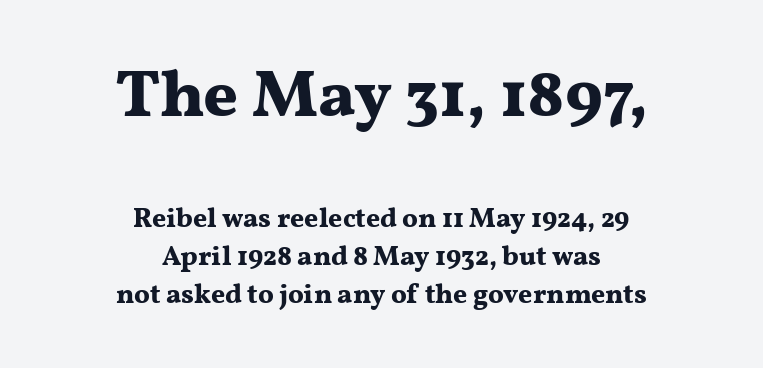
Q: Is the text bold? A: Yes.
Q: Is the text italic (slanted)? A: No, it is upright.
Q: Is the typeface a serif or a sans-serif typeface? A: Serif.
Q: Is the text underlined? A: No.
Q: How is the paragraph aligned? A: Centered.
Q: Is the spacing between letters normal or unusually wide? A: Normal.
Q: Is the spacing between lines tight, normal or loose? A: Normal.
Q: Which block of text is set in a larger size, the first (top) or the second (bottom)? A: The first (top) one.
Q: Width (condensed, normal, or wide)? A: Wide.
Q: Stroke contrast? A: Medium.
Q: x-height? A: Medium.
Q: Monospaced? A: No.
